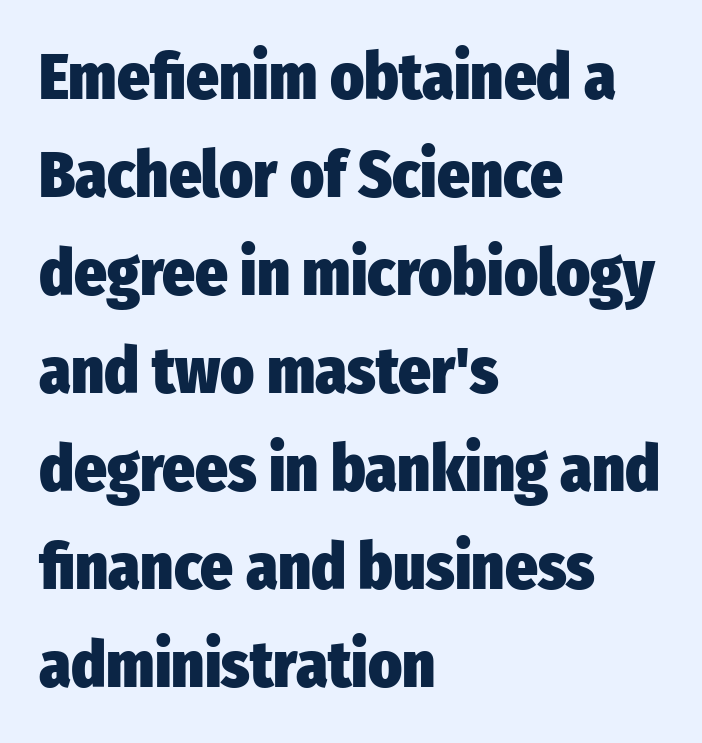
The image shows 64 px heavy, condensed sans-serif type, upright; set left-aligned, normal line spacing (1.53x), normal letter spacing, not underlined; low stroke contrast and a medium x-height.
